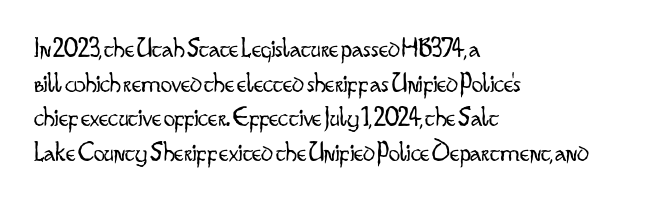
Q: Is the text bold? A: No.
Q: Is the text italic (slanted)? A: No, it is upright.
Q: Is the typeface a serif or a sans-serif typeface? A: Sans-serif.
Q: Is the text underlined? A: No.
Q: How is the paragraph aligned? A: Left-aligned.
Q: Is the spacing between letters normal or unusually wide? A: Normal.
Q: Width (condensed, normal, or wide)? A: Condensed.
Q: Stroke contrast? A: Low.
Q: x-height? A: Small.
Q: Monospaced? A: No.
